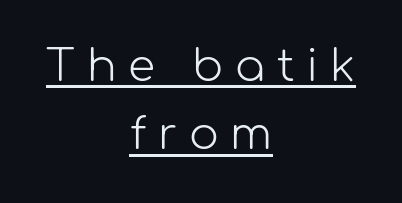
Italic: no, the glyphs are upright roman. Looks like regular typesetting: each glyph gets only the width it needs. A quiet, ordinary-to-light weight characterises the typeface. The vertical gap from one line to the next is medium. The lettering is marked with a stroke running underneath it. Stroke terminals: plain, sans-serif.
